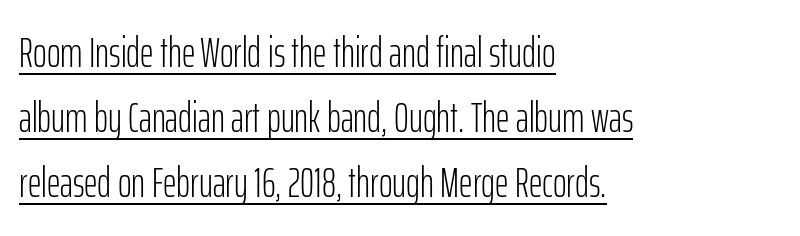
Is the block centered? No — it sits flush against the left margin. A typesetter would call this proportional, since set widths differ per character. The characters display no serif detailing; their extremities are plain. Compared with undecorated copy, this sample adds a rule below the words. The specimen reads as upright at a glance. Normally led — the rows are evenly, conventionally spaced.
